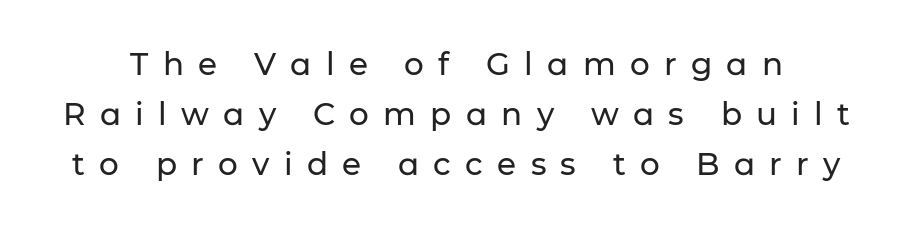
Q: Is the text italic (slanted)? A: No, it is upright.
Q: Is the typeface a serif or a sans-serif typeface? A: Sans-serif.
Q: Is the text underlined? A: No.
Q: Is the spacing between letters normal or unusually wide? A: Unusually wide.
Q: Is the spacing between lines tight, normal or loose? A: Normal.
Q: Width (condensed, normal, or wide)? A: Normal.
Q: Stroke contrast? A: Low.
Q: x-height? A: Medium.
Q: Monospaced? A: No.
